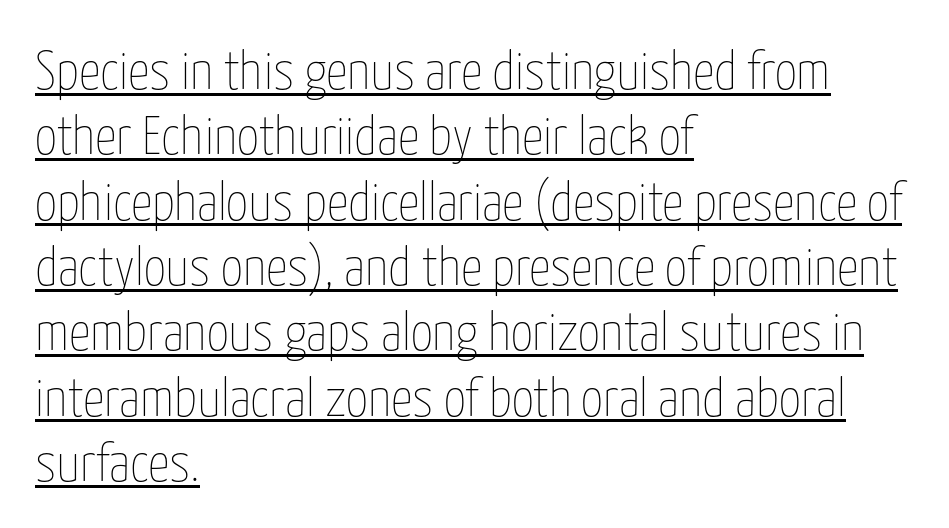
{"italic": "no", "bold": "no", "weight": "thin", "width": "condensed", "stroke_contrast": "low", "x_height": "medium", "monospaced": "no", "underline": "yes", "align": "left", "line_spacing_ratio": 1.21, "letter_spacing": "normal", "letter_spacing_em": 0.0, "glyph_px": 54}
